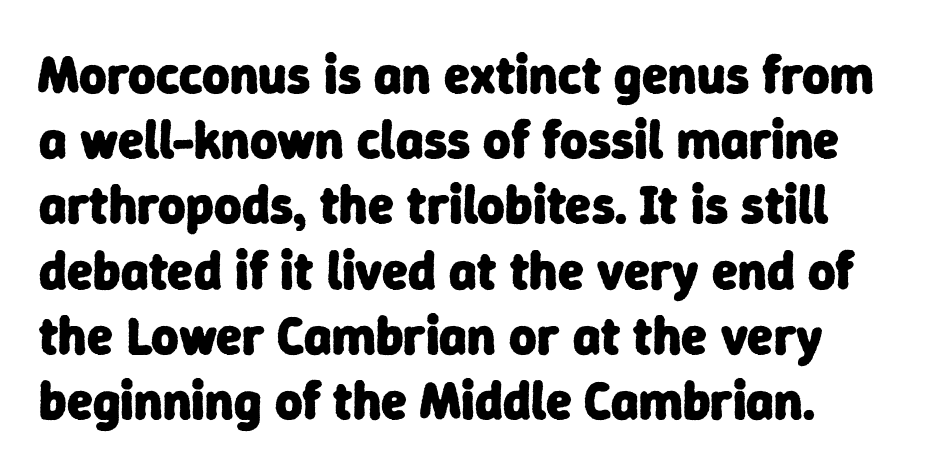
The image shows 53 px heavy sans-serif type; set left-aligned, line spacing 1.23x, normal letter spacing, not underlined; low stroke contrast and a medium x-height.
